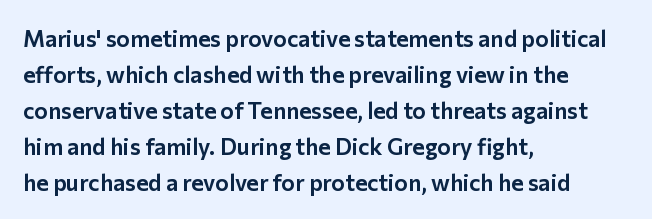
{"italic": "no", "underline": "no", "align": "left", "line_spacing": "normal", "line_spacing_ratio": 1.56, "letter_spacing": "normal", "letter_spacing_em": 0.0, "glyph_px": 23}
